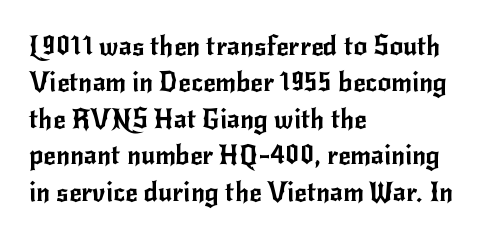
{"italic": "no", "underline": "no", "align": "left", "line_spacing": "normal", "line_spacing_ratio": 1.35, "letter_spacing": "normal", "letter_spacing_em": 0.0, "glyph_px": 27}
